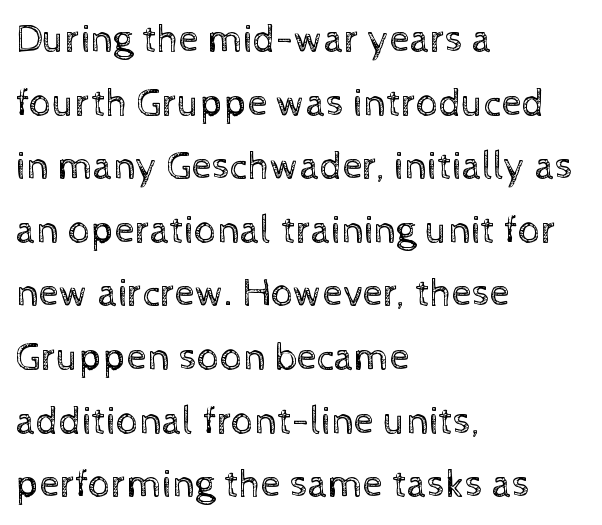
The image shows 40 px regular-weight type, upright; set left-aligned, normal line spacing (1.59x), normal letter spacing, not underlined; a medium x-height.
